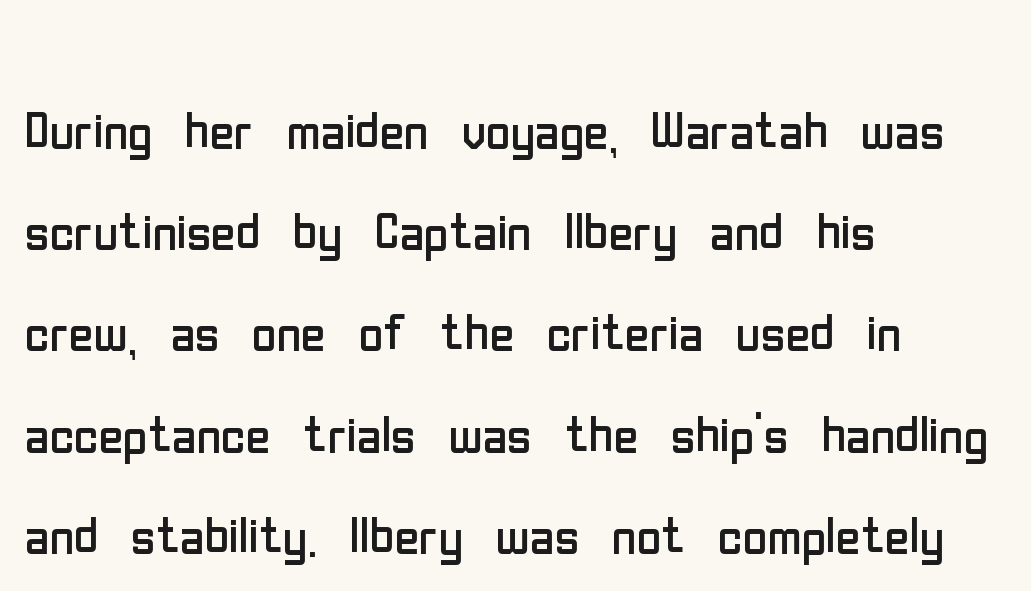
The image shows 67 px regular-weight, condensed sans-serif type, upright; set left-aligned, normal line spacing (1.51x), normal letter spacing, not underlined; low stroke contrast and a medium x-height.
